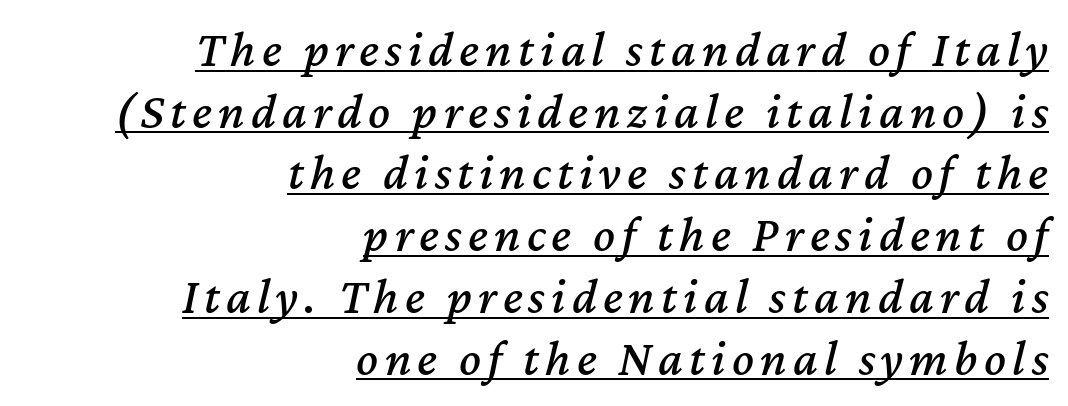
The image shows 51 px text type, italic (leaning right); set right-aligned, line spacing 1.21x, underlined; medium stroke contrast and a medium x-height.
